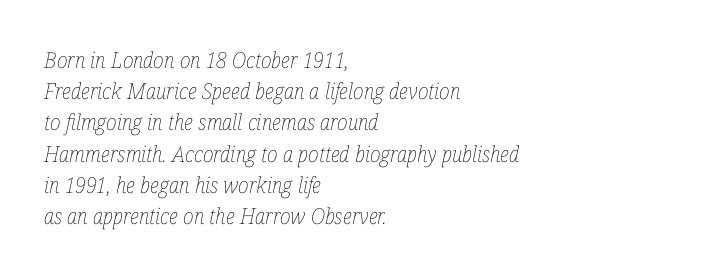
The image shows 22 px text type, italic (leaning right); set left-aligned, normal line spacing (1.42x), normal letter spacing, not underlined.
